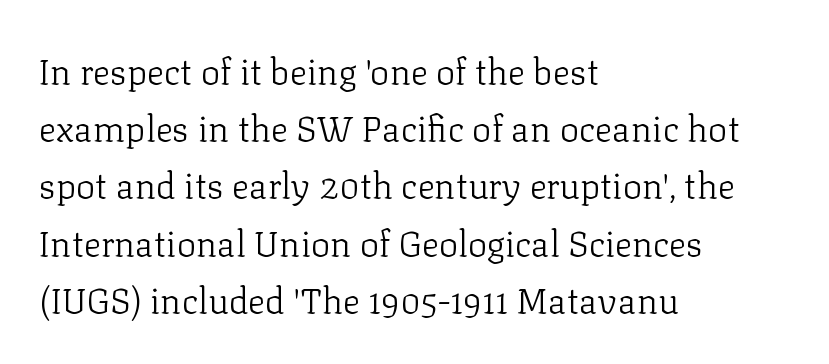
The image shows 36 px light serif type, upright; set left-aligned, normal line spacing (1.59x), normal letter spacing, not underlined; low stroke contrast and a medium x-height.
